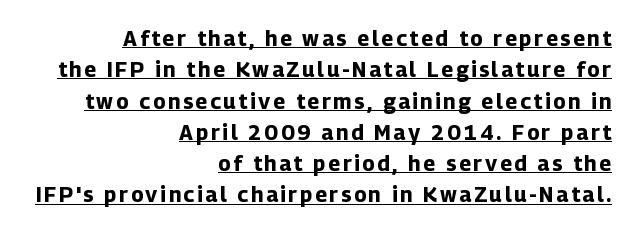
The image shows 21 px bold type, upright; set right-aligned, normal line spacing (1.49x), underlined.
